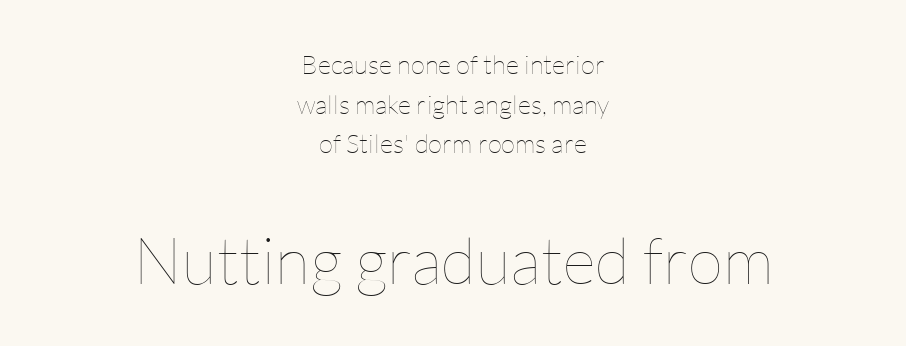
{"italic": "no", "bold": "no", "weight": "thin", "width": "normal", "stroke_contrast": "low", "x_height": "medium", "monospaced": "no", "underline": "no", "align": "center", "line_spacing": "normal", "line_spacing_ratio": 1.52, "letter_spacing": "normal", "letter_spacing_em": 0.0, "larger_block": "second", "size_ratio": 2.5, "glyph_px": 65}
